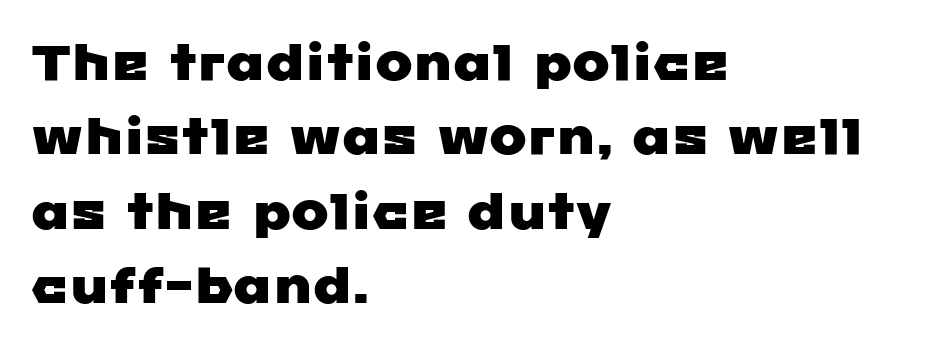
The image shows 50 px wide sans-serif type; set left-aligned, normal line spacing (1.49x), normal letter spacing, not underlined; low stroke contrast and a medium x-height.
